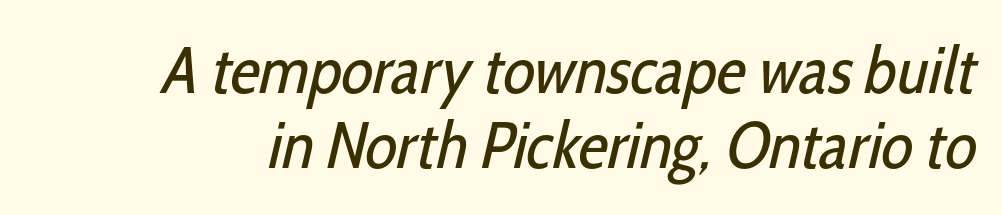
You could not count columns in this text — the font is proportionally spaced. Anything drawn beneath the words? Only blank space. The face looks like a standard text weight, possibly lighter. Check where the strokes stop: nothing finishes them off — pure sans. Baseline-to-baseline distance is barely more than the letter height. The line texture is even and compact thanks to regular tracking.
